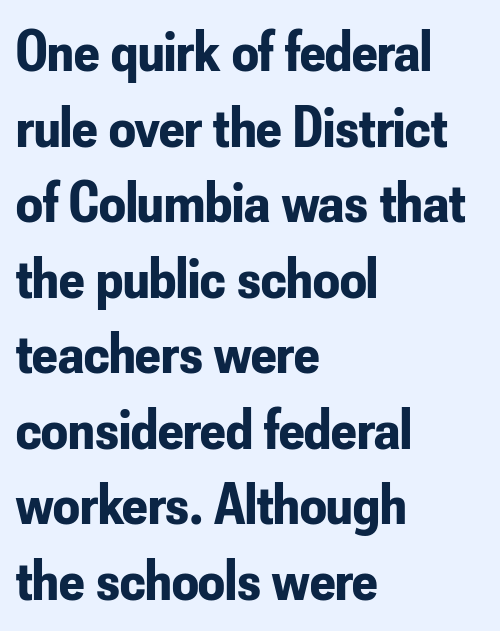
The image shows 59 px bold, condensed sans-serif type, upright; set left-aligned, normal line spacing (1.28x), normal letter spacing, not underlined; low stroke contrast and a small x-height.
